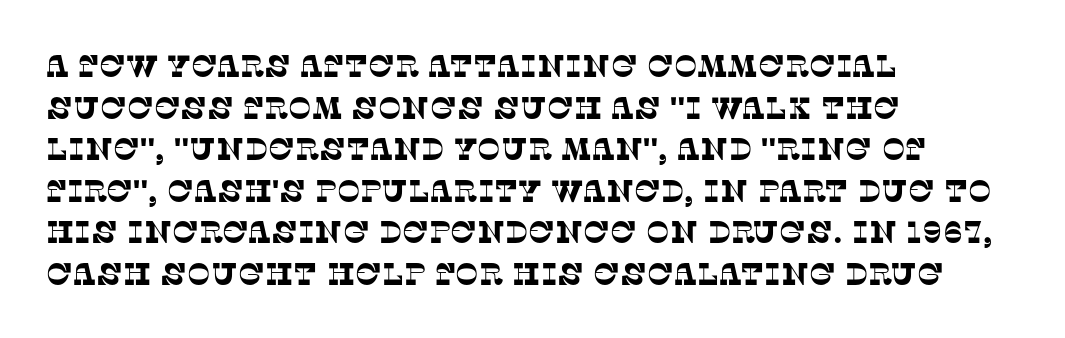
Q: Is the typeface a serif or a sans-serif typeface? A: Serif.
Q: Is the text underlined? A: No.
Q: How is the paragraph aligned? A: Left-aligned.
Q: Is the spacing between letters normal or unusually wide? A: Normal.
Q: Is the spacing between lines tight, normal or loose? A: Normal.
Q: Width (condensed, normal, or wide)? A: Normal.
Q: Stroke contrast? A: Low.
Q: x-height? A: Large.
Q: Monospaced? A: No.
